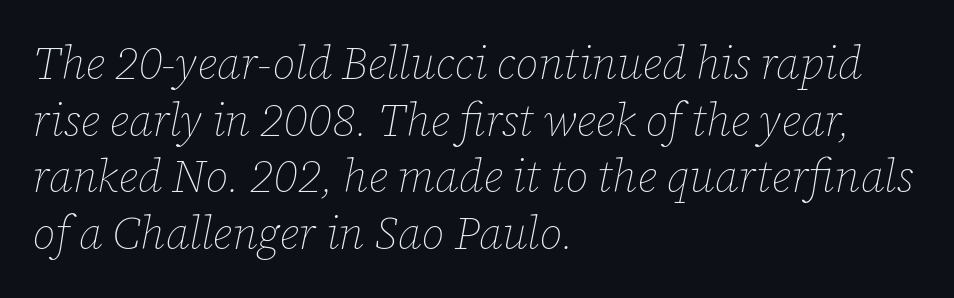
{"italic": "yes", "lean": "right", "slant_degrees": 12, "bold": "no", "weight": "thin", "width": "normal", "stroke_contrast": "low", "x_height": "medium", "monospaced": "no", "underline": "no", "align": "left", "line_spacing": "normal", "line_spacing_ratio": 1.26, "letter_spacing": "normal", "letter_spacing_em": 0.0, "glyph_px": 45}
